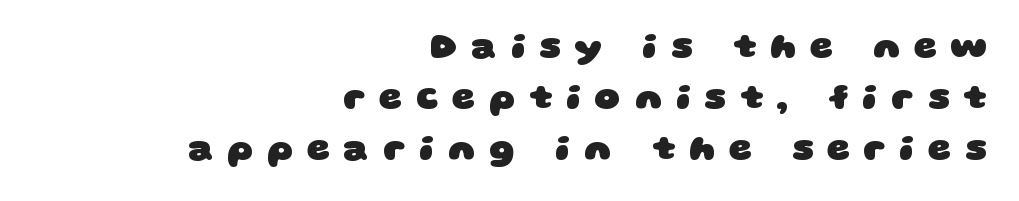
The image shows 36 px heavy, wide sans-serif type; set right-aligned, normal line spacing (1.41x), unusually wide letter spacing (+0.38 em), not underlined; low stroke contrast and a large x-height.
